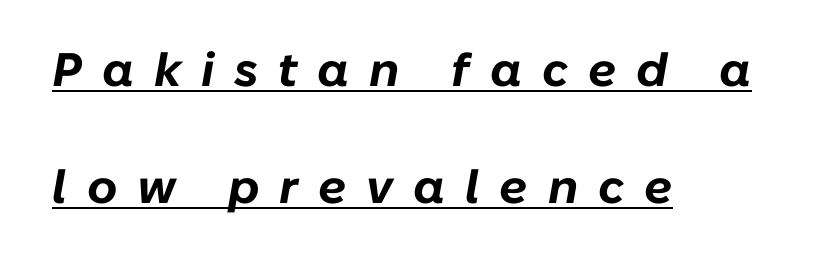
Q: Is the text bold? A: Yes.
Q: Is the text italic (slanted)? A: Yes, it leans right by about 10 degrees.
Q: Is the text underlined? A: Yes.
Q: How is the paragraph aligned? A: Left-aligned.
Q: Is the spacing between letters normal or unusually wide? A: Unusually wide.
Q: Is the spacing between lines tight, normal or loose? A: Loose.
Q: Width (condensed, normal, or wide)? A: Normal.
Q: Stroke contrast? A: Low.
Q: x-height? A: Medium.
Q: Monospaced? A: No.
